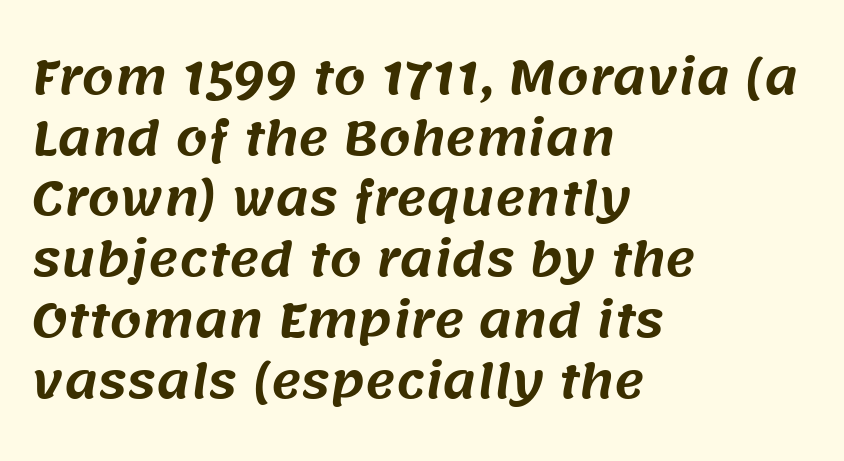
The image shows 46 px sans-serif type; set left-aligned, normal line spacing (1.32x), normal letter spacing, not underlined; medium stroke contrast and a large x-height.
